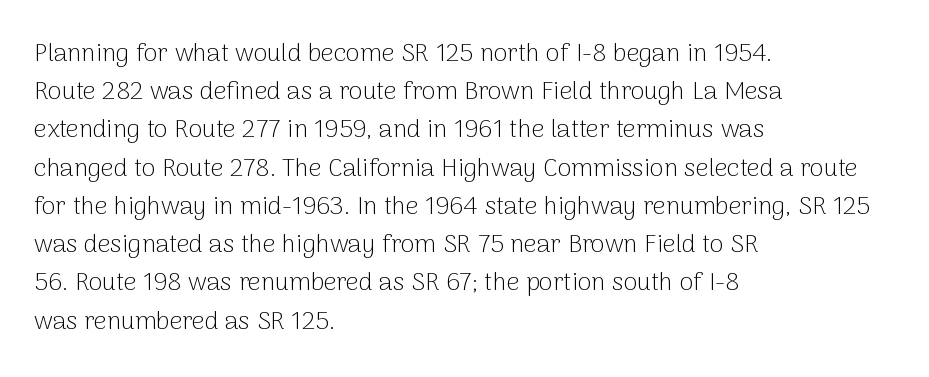
The glyphs are unaccompanied by any horizontal stroke below them. Posture: vertical. These lines keep a tight, regular rhythm from letter to letter. Interline gaps are of average width in this sample. The paragraph shown leans on its left margin.
